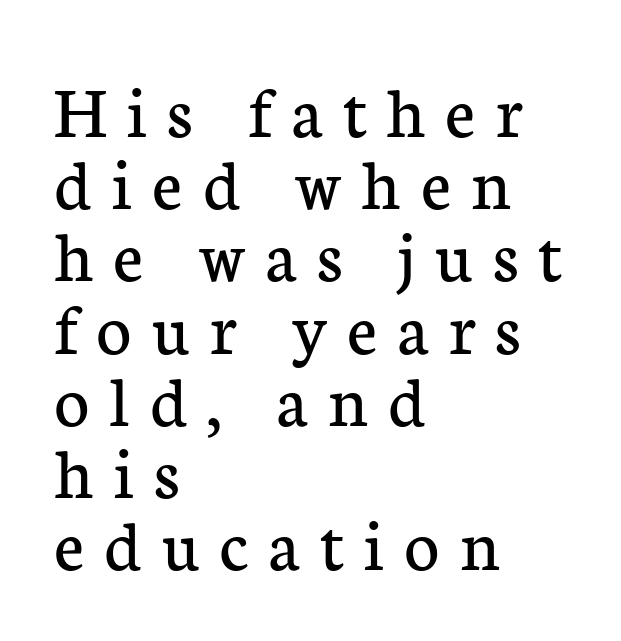
Q: Is the text bold? A: No.
Q: Is the text italic (slanted)? A: No, it is upright.
Q: Is the typeface a serif or a sans-serif typeface? A: Serif.
Q: Is the text underlined? A: No.
Q: How is the paragraph aligned? A: Left-aligned.
Q: Is the spacing between letters normal or unusually wide? A: Unusually wide.
Q: Is the spacing between lines tight, normal or loose? A: Tight.
Q: Width (condensed, normal, or wide)? A: Normal.
Q: Stroke contrast? A: Low.
Q: x-height? A: Medium.
Q: Monospaced? A: No.
